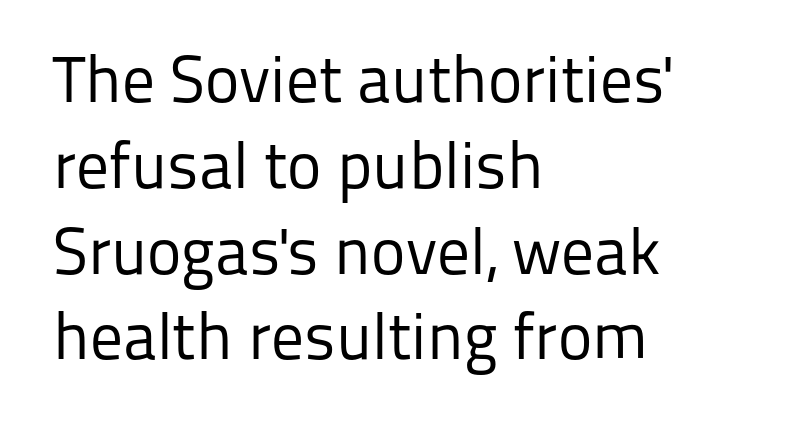
The image shows 65 px regular-weight sans-serif type, upright; set left-aligned, normal line spacing (1.32x), normal letter spacing, not underlined; low stroke contrast and a medium x-height.
